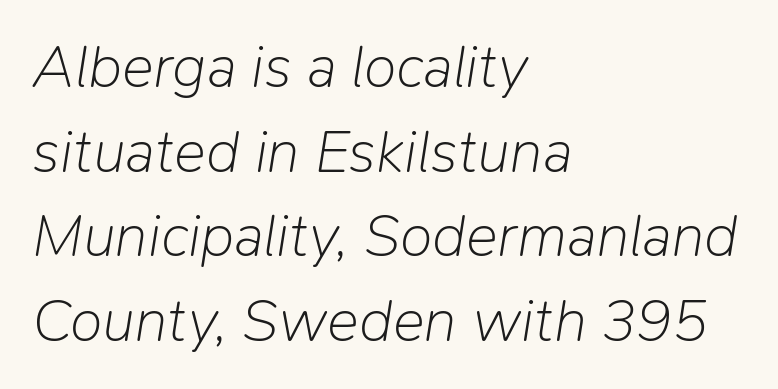
{"italic": "yes", "lean": "right", "slant_degrees": 9, "bold": "no", "weight": "light", "width": "normal", "stroke_contrast": "low", "x_height": "medium", "monospaced": "no", "underline": "no", "align": "left", "line_spacing": "normal", "line_spacing_ratio": 1.41, "letter_spacing": "normal", "letter_spacing_em": 0.0, "glyph_px": 60}
